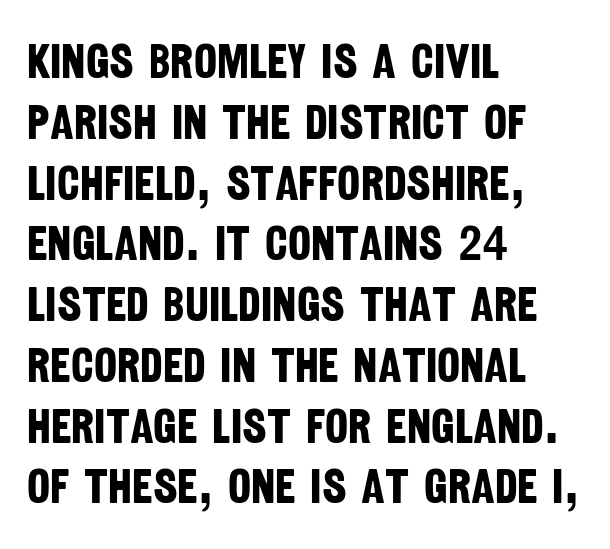
{"serif": "no", "bold": "yes", "weight": "bold", "width": "condensed", "stroke_contrast": "low", "x_height": "large", "monospaced": "no", "underline": "no", "align": "left", "line_spacing_ratio": 1.24, "letter_spacing": "normal", "letter_spacing_em": 0.0, "glyph_px": 49}
